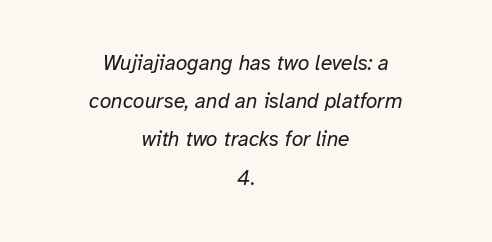
The image shows 21 px text type, italic (leaning right); set centered, line spacing 1.82x, normal letter spacing, not underlined.
